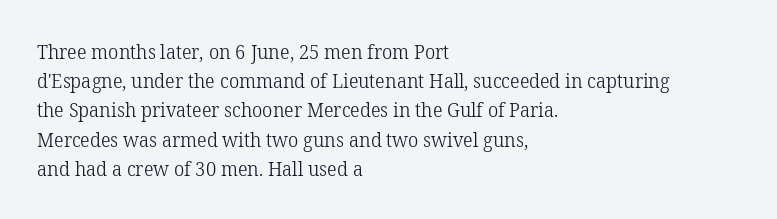
{"italic": "no", "bold": "no", "underline": "no", "align": "left", "line_spacing": "normal", "line_spacing_ratio": 1.46, "letter_spacing": "normal", "letter_spacing_em": 0.0, "glyph_px": 20}
